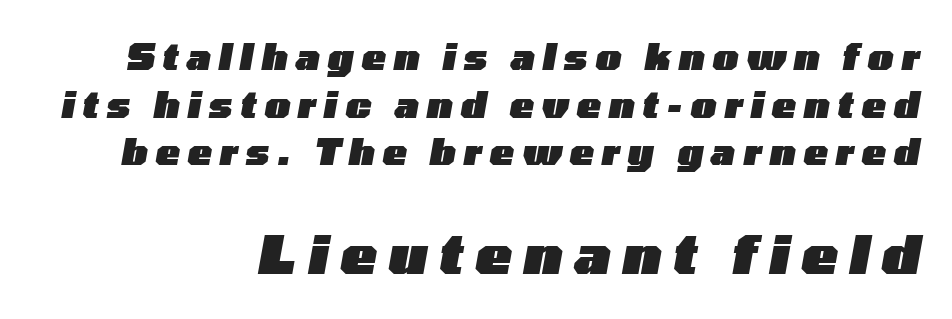
Q: Is the text bold? A: Yes.
Q: Is the text italic (slanted)? A: Yes, it leans right by about 10 degrees.
Q: Is the text underlined? A: No.
Q: How is the paragraph aligned? A: Right-aligned.
Q: Is the spacing between letters normal or unusually wide? A: Unusually wide.
Q: Is the spacing between lines tight, normal or loose? A: Normal.
Q: Which block of text is set in a larger size, the first (top) or the second (bottom)? A: The second (bottom) one.
Q: Width (condensed, normal, or wide)? A: Wide.
Q: Stroke contrast? A: Low.
Q: x-height? A: Medium.
Q: Monospaced? A: No.
